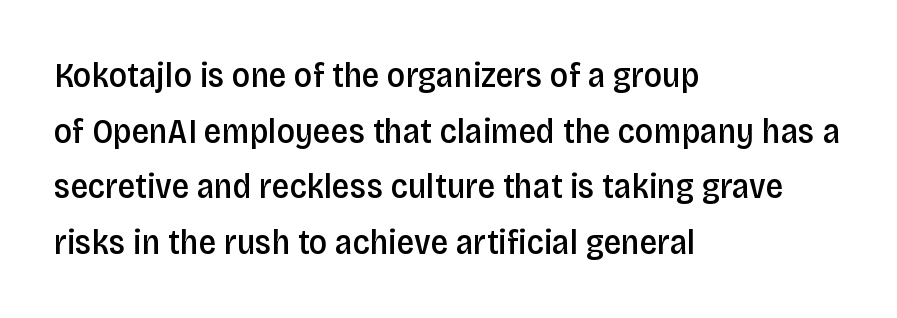
Q: Is the text bold? A: Semi-bold.
Q: Is the text italic (slanted)? A: No, it is upright.
Q: Is the typeface a serif or a sans-serif typeface? A: Sans-serif.
Q: Is the text underlined? A: No.
Q: How is the paragraph aligned? A: Left-aligned.
Q: Is the spacing between letters normal or unusually wide? A: Normal.
Q: Is the spacing between lines tight, normal or loose? A: Normal.
Q: Width (condensed, normal, or wide)? A: Condensed.
Q: Stroke contrast? A: Low.
Q: x-height? A: Large.
Q: Monospaced? A: No.
